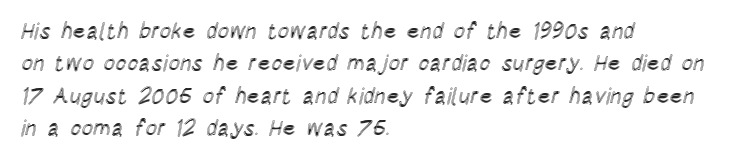
The image shows 22 px text type; set left-aligned, normal line spacing (1.47x), normal letter spacing, not underlined.
